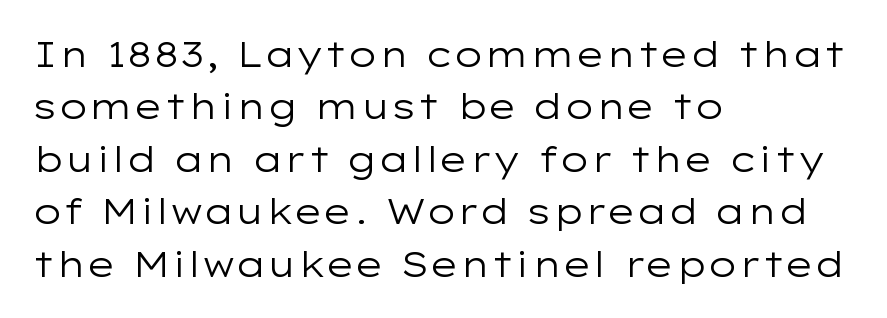
The face used here is proportionally spaced, like ordinary book or web type. Is the type heavy? It reads as light-to-regular instead. Between one letter and the next there's only the usual sliver of space. To sum up the face: it is a sans, with no serifs. Style check: upright. Teacher's note: observe the even left margin — that is flush-left alignment.
